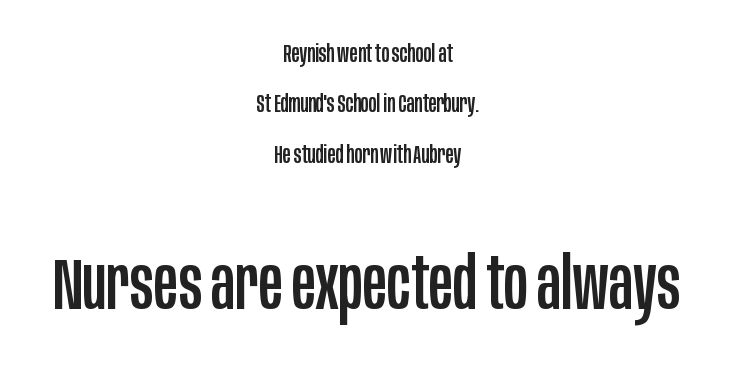
Words float on clear page, feet unadorned. This layout puts the modest block above and the oversized block below. Letter spacing: default. If you drew a line through each stem, it would be perfectly vertical. Casual observation: everything's sitting right in the middle.
